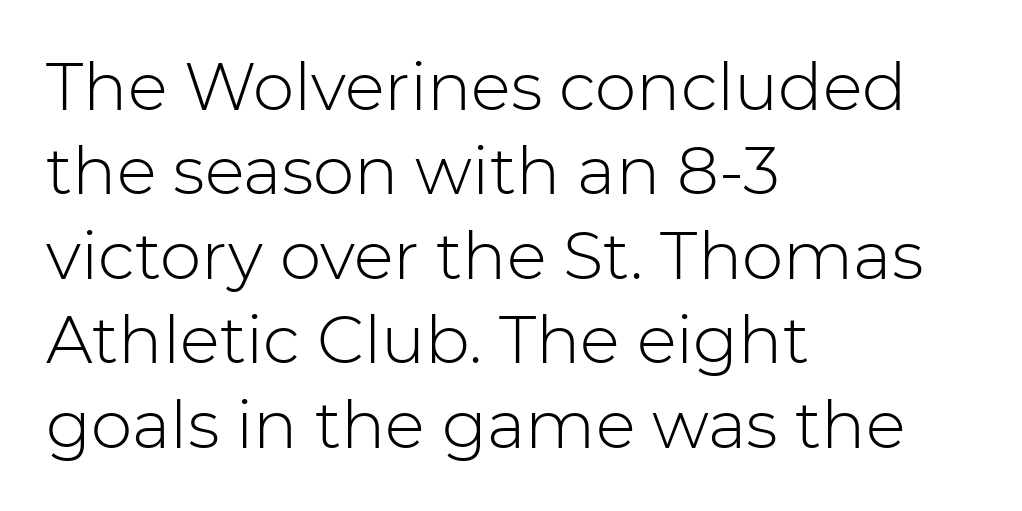
The image shows 66 px light sans-serif type, upright; set left-aligned, normal line spacing (1.28x), normal letter spacing, not underlined; low stroke contrast and a medium x-height.
